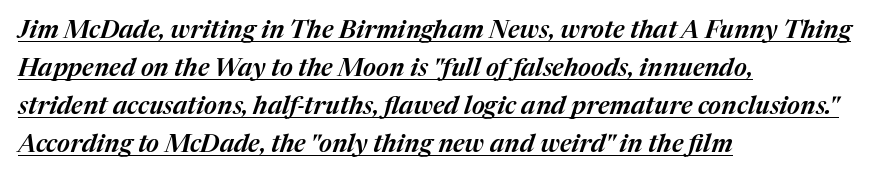
Q: Is the text italic (slanted)? A: Yes, it leans right by about 17 degrees.
Q: Is the text underlined? A: Yes.
Q: How is the paragraph aligned? A: Left-aligned.
Q: Is the spacing between letters normal or unusually wide? A: Normal.
Q: Is the spacing between lines tight, normal or loose? A: Normal.
